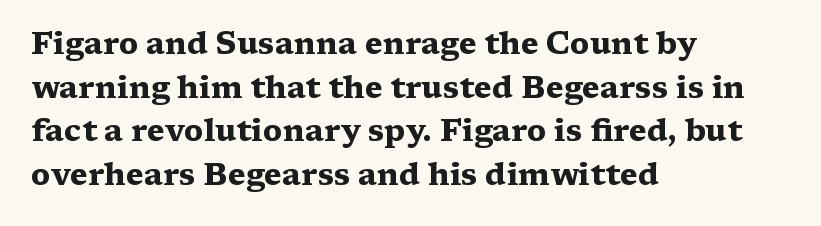
The gaps between neighbouring characters are ordinary and unremarkable. The baseline area is clear. Letterform terminals end in serifs throughout the passage. Here the designer chose a conventional face with non-uniform glyph widths. Plenty of ink on the page — the face is bold. Summary of vertical rhythm: regular, with standard interline spacing.
